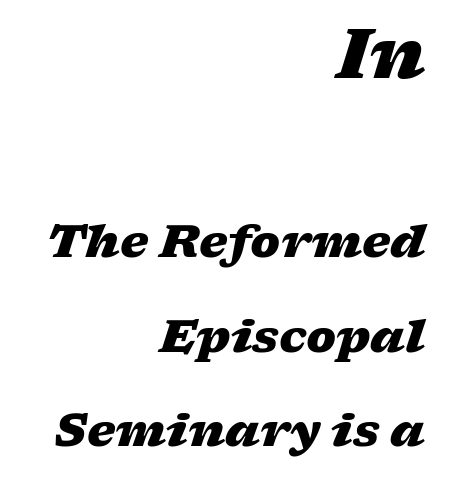
{"italic": "yes", "lean": "right", "slant_degrees": 17, "bold": "yes", "weight": "heavy", "width": "wide", "stroke_contrast": "low", "x_height": "medium", "monospaced": "no", "underline": "no", "align": "right", "line_spacing": "loose", "line_spacing_ratio": 2.1, "letter_spacing": "normal", "letter_spacing_em": 0.0, "larger_block": "first", "size_ratio": 1.51, "glyph_px": 68}
